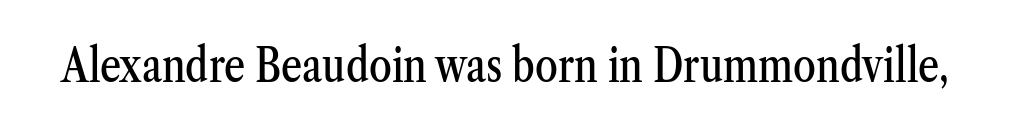
Descenders are the only things crossing below the line. Ordinary non-slanted type is in use. This sample has the flowing, uneven cadence of proportional lettering. The passage shown is typeset with a serif family. Short note: letters normally spaced.
